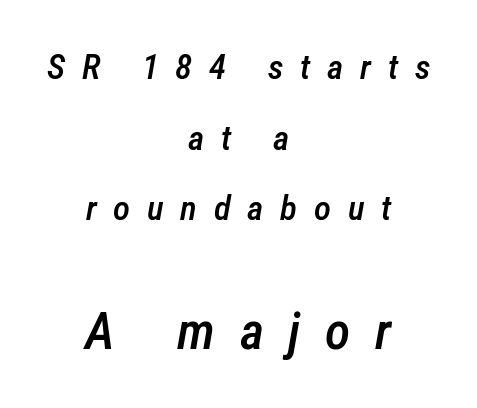
{"italic": "yes", "lean": "right", "slant_degrees": 12, "bold": "semi", "weight": "semibold", "width": "condensed", "stroke_contrast": "low", "x_height": "medium", "monospaced": "no", "underline": "no", "align": "center", "line_spacing": "loose", "line_spacing_ratio": 2.02, "letter_spacing": "wide", "letter_spacing_em": 0.48, "larger_block": "second", "size_ratio": 1.49, "glyph_px": 52}
